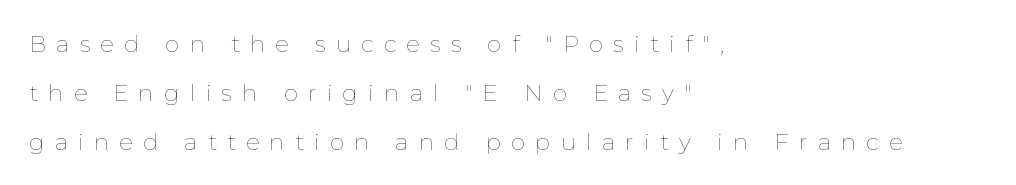
Which margin do the lines hug? The left one — the right edge is uneven. The block of text is sparse from top to bottom, with ample space between rows. The passage shown is not bold in any degree. It's the straight-up-and-down kind of type. Loose tracking; the words dissolve into strings of separated letters.
